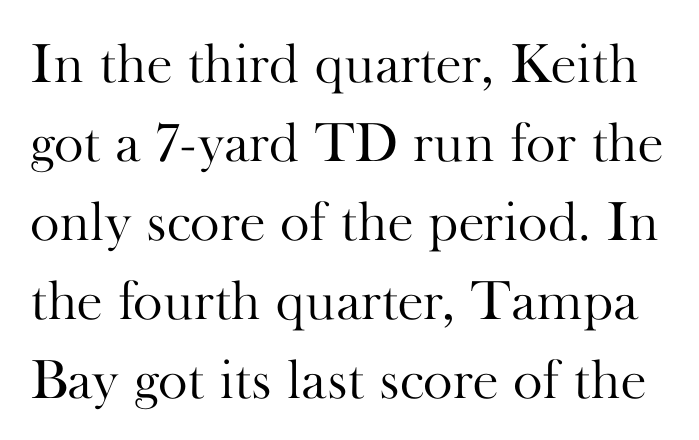
If you measured baseline to baseline, you'd find a middling distance. A typesetter would call this zero additional tracking. Words float on clear page, feet unadorned. Does the lettering tilt? It doesn't — this is upright.
